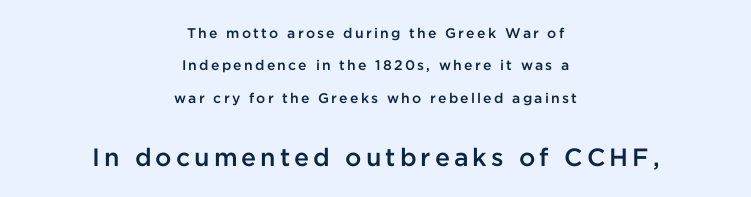
The image shows 25 px text type, upright; set centered, loose line spacing (2.31x), not underlined; the second (bottom) block is 1.79x larger.
